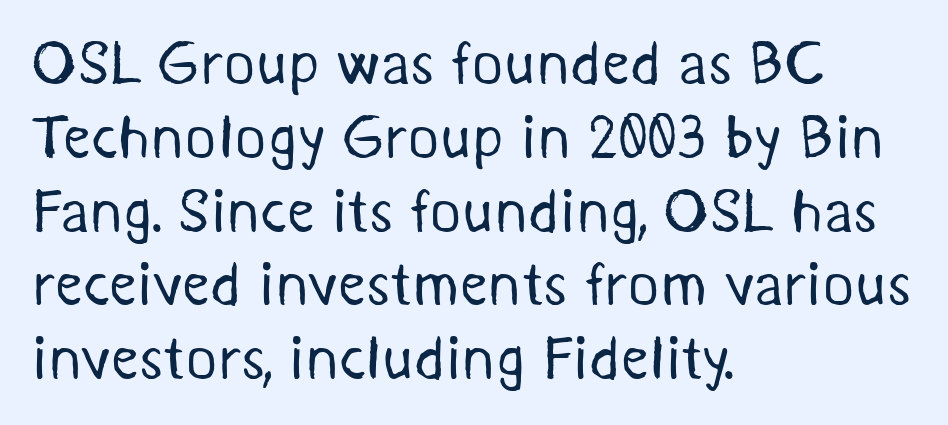
Descenders hang freely into open space. The font family rendered here belongs to the sans-serif group. Unbolded letterforms with no extra heft. You could not count columns in this text — the font is proportionally spaced.
